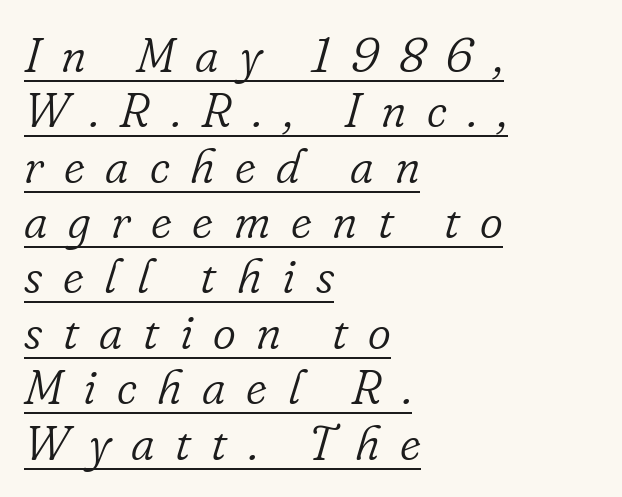
The image shows 49 px light serif type, italic (leaning right); set left-aligned, tight line spacing (1.13x), unusually wide letter spacing (+0.42 em), underlined; low stroke contrast and a small x-height.
